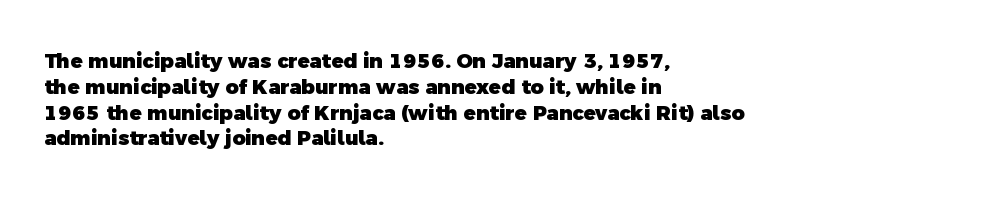
Summary of vertical rhythm: regular, with standard interline spacing. The passage is arranged the way most books set body copy — flush left. The characters look thick and weighty, a clear bold. Underlining? Definitely not there. No extra tracking has been applied to these lines.
